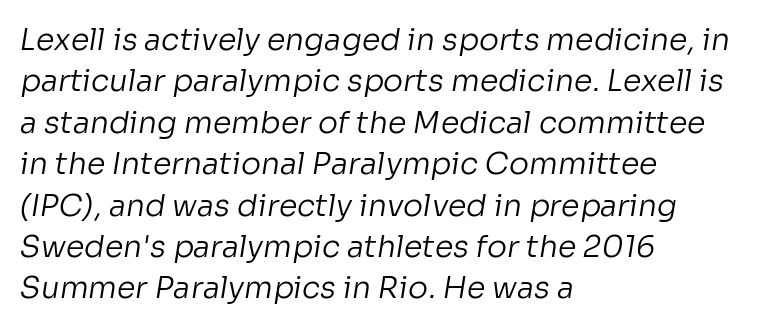
Q: Is the text bold? A: No.
Q: Is the typeface a serif or a sans-serif typeface? A: Sans-serif.
Q: Is the text underlined? A: No.
Q: How is the paragraph aligned? A: Left-aligned.
Q: Is the spacing between letters normal or unusually wide? A: Normal.
Q: Is the spacing between lines tight, normal or loose? A: Normal.
Q: Width (condensed, normal, or wide)? A: Normal.
Q: Stroke contrast? A: Low.
Q: x-height? A: Medium.
Q: Monospaced? A: No.
